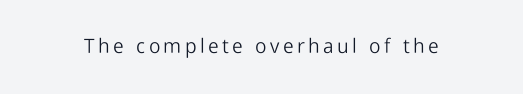
The type sits square on the baseline with zero lean. The strip under each line holds only bare page. Is the stroke heavy? The answer is a plain regular-or-lighter.
